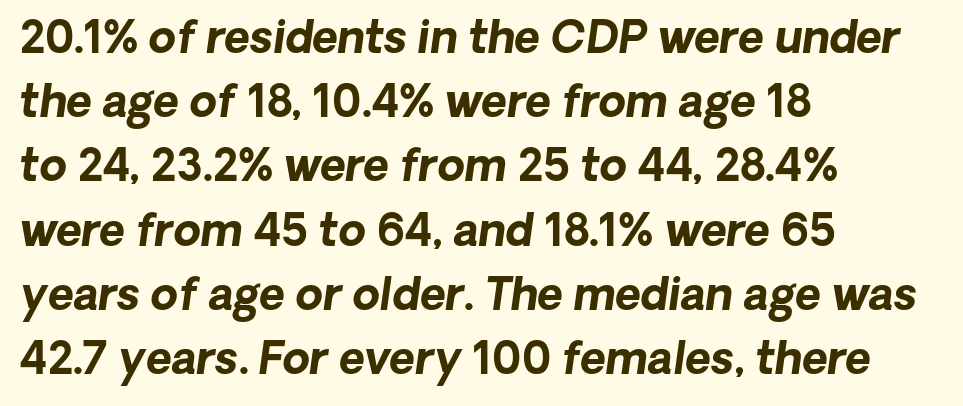
The image shows 44 px bold type, italic (leaning right); set left-aligned, normal line spacing (1.46x), normal letter spacing, not underlined; low stroke contrast and a medium x-height.
